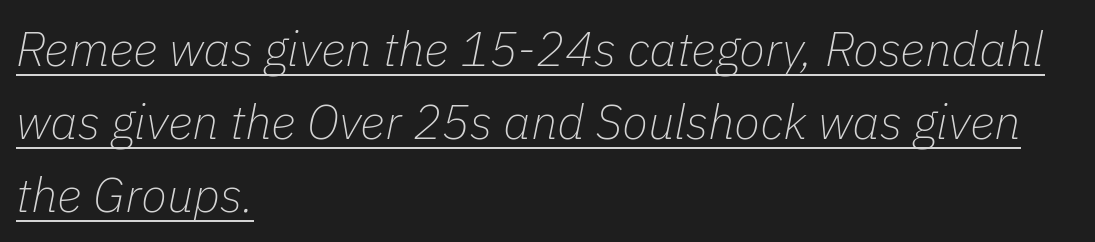
{"italic": "yes", "lean": "right", "slant_degrees": 11, "bold": "no", "weight": "thin", "width": "normal", "stroke_contrast": "low", "x_height": "medium", "monospaced": "no", "underline": "yes", "align": "left", "line_spacing": "normal", "line_spacing_ratio": 1.52, "letter_spacing": "normal", "letter_spacing_em": 0.0, "glyph_px": 48}
